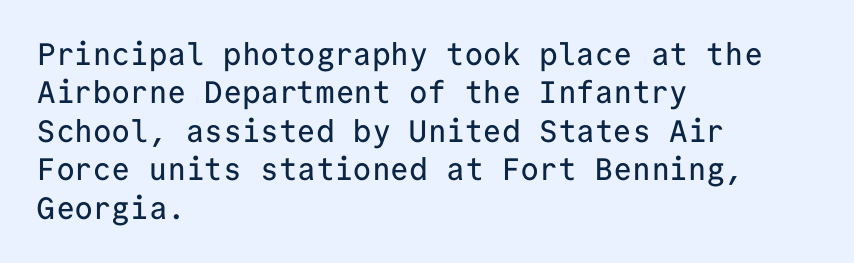
Typographically, this falls in the sans-serif category. The lettering holds an erect, upright posture throughout. The compositor pushed each line to the left boundary. This rendering features lettering with no underline. Tracking here is standard; glyphs follow each other at the usual distance.
